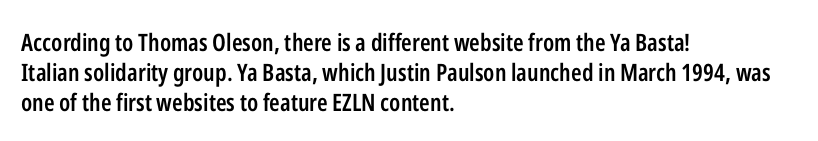
Unmarked baselines from the first word to the last. The leading is moderate, giving the passage an even texture. A bit beefed up — I'd call it semibold rather than bold. Horizontal alignment here is leftward, the default for most running prose. Style check: upright. Honestly, the letter spacing is just normal — you wouldn't notice it.
